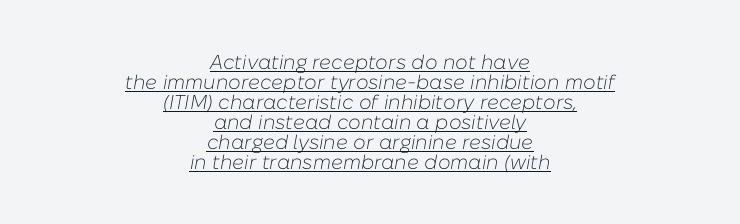
The image shows 20 px text type, italic (leaning right); set centered, tight line spacing (1.0x), normal letter spacing, underlined.
